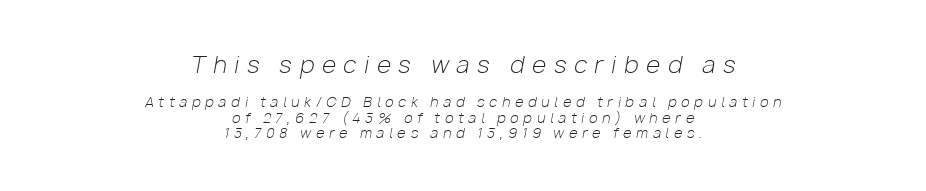
Q: Is the text bold? A: No.
Q: Is the text italic (slanted)? A: Yes, it leans right by about 10 degrees.
Q: Is the text underlined? A: No.
Q: How is the paragraph aligned? A: Centered.
Q: Is the spacing between letters normal or unusually wide? A: Unusually wide.
Q: Is the spacing between lines tight, normal or loose? A: Tight.
Q: Which block of text is set in a larger size, the first (top) or the second (bottom)? A: The first (top) one.
